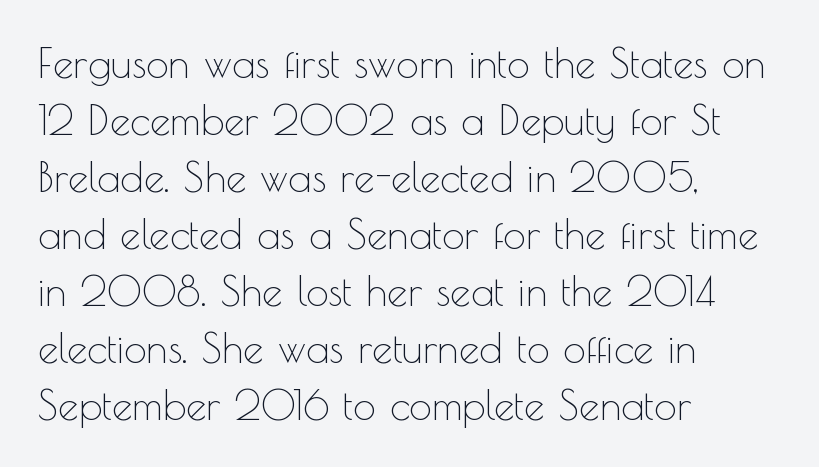
{"serif": "no", "italic": "no", "bold": "no", "weight": "thin", "width": "normal", "x_height": "small", "monospaced": "no", "underline": "no", "align": "left", "line_spacing": "normal", "line_spacing_ratio": 1.39, "letter_spacing": "normal", "letter_spacing_em": 0.0, "glyph_px": 41}
